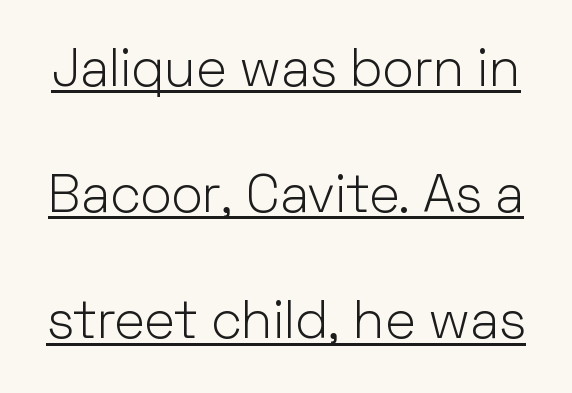
Q: Is the text bold? A: No.
Q: Is the text italic (slanted)? A: No, it is upright.
Q: Is the typeface a serif or a sans-serif typeface? A: Sans-serif.
Q: Is the text underlined? A: Yes.
Q: Is the spacing between letters normal or unusually wide? A: Normal.
Q: Is the spacing between lines tight, normal or loose? A: Loose.
Q: Width (condensed, normal, or wide)? A: Normal.
Q: Stroke contrast? A: Low.
Q: x-height? A: Medium.
Q: Monospaced? A: No.
